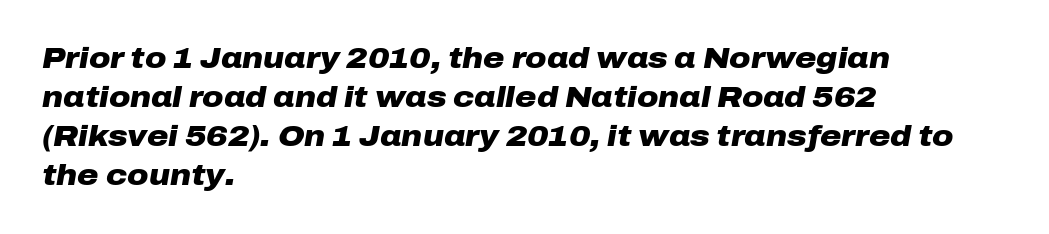
What weight is shown? A full bold with thick strokes. These lines sit exactly where default settings would place them. There is no visible air inserted between adjacent glyphs. Beneath every word, the page is bare. The font's italic variant was chosen for this text.
